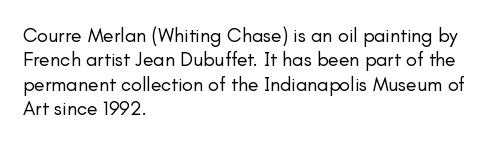
{"italic": "no", "bold": "no", "underline": "no", "align": "left", "line_spacing_ratio": 1.22, "letter_spacing": "normal", "letter_spacing_em": 0.0, "glyph_px": 20}
